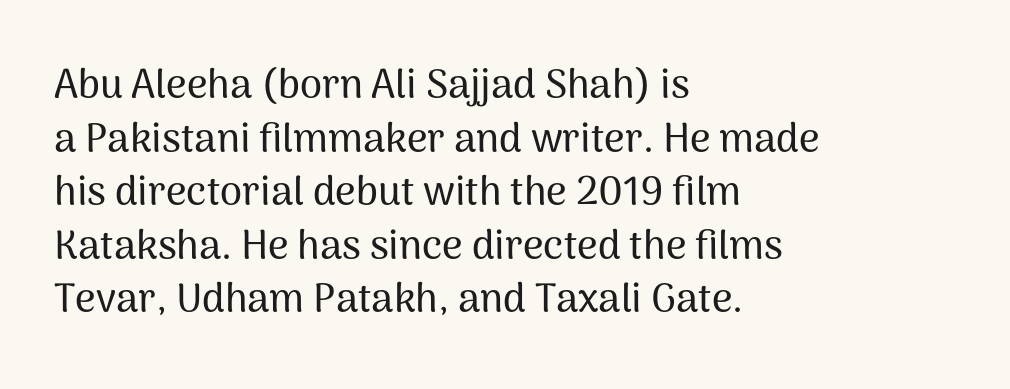
{"serif": "no", "italic": "no", "width": "normal", "stroke_contrast": "medium", "x_height": "medium", "monospaced": "no", "underline": "no", "align": "left", "line_spacing": "normal", "line_spacing_ratio": 1.34, "letter_spacing": "normal", "letter_spacing_em": 0.0, "glyph_px": 40}
